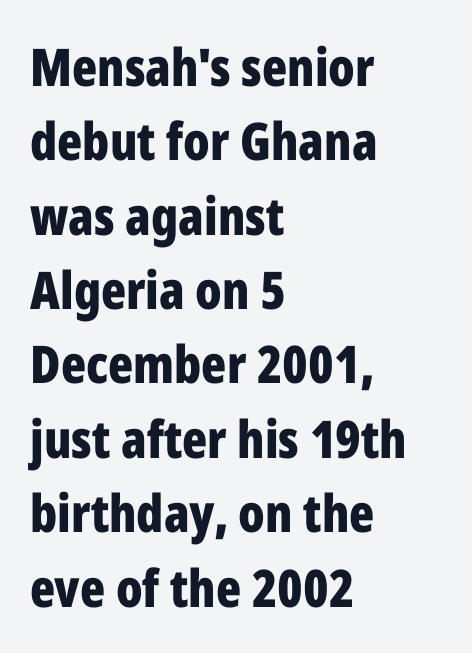
Q: Is the text bold? A: Yes.
Q: Is the text italic (slanted)? A: No, it is upright.
Q: Is the typeface a serif or a sans-serif typeface? A: Sans-serif.
Q: Is the text underlined? A: No.
Q: How is the paragraph aligned? A: Left-aligned.
Q: Is the spacing between letters normal or unusually wide? A: Normal.
Q: Is the spacing between lines tight, normal or loose? A: Normal.
Q: Width (condensed, normal, or wide)? A: Condensed.
Q: Stroke contrast? A: Low.
Q: x-height? A: Medium.
Q: Monospaced? A: No.
